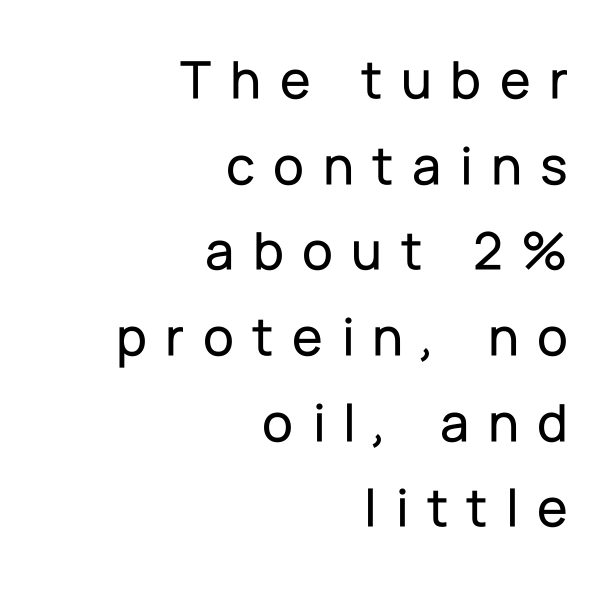
The image shows 56 px sans-serif type, upright; set right-aligned, normal line spacing (1.53x), unusually wide letter spacing (+0.33 em), not underlined; low stroke contrast and a medium x-height.
